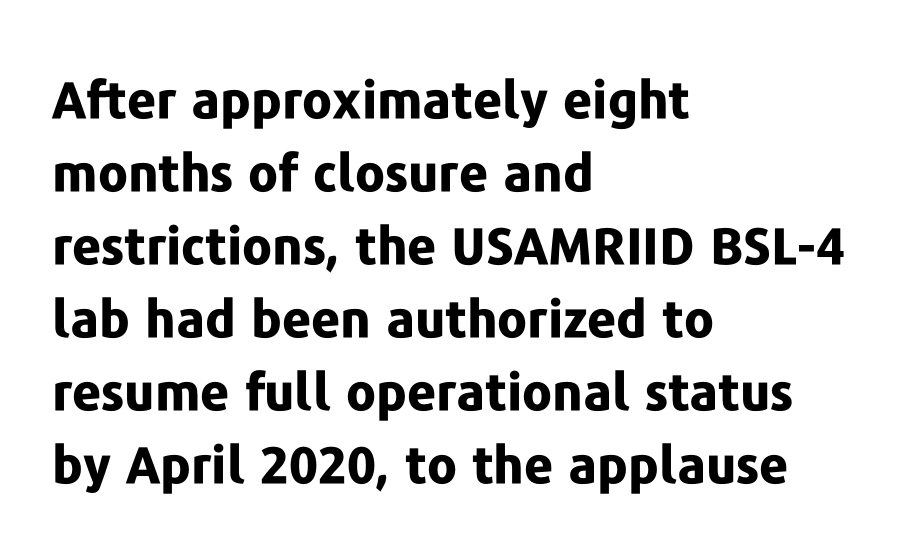
The image shows 51 px bold sans-serif type, upright; set left-aligned, normal line spacing (1.43x), normal letter spacing, not underlined; low stroke contrast and a medium x-height.
